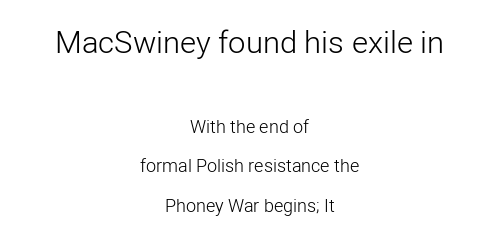
Q: Is the text bold? A: No.
Q: Is the text italic (slanted)? A: No, it is upright.
Q: Is the typeface a serif or a sans-serif typeface? A: Sans-serif.
Q: Is the text underlined? A: No.
Q: How is the paragraph aligned? A: Centered.
Q: Is the spacing between letters normal or unusually wide? A: Normal.
Q: Is the spacing between lines tight, normal or loose? A: Loose.
Q: Which block of text is set in a larger size, the first (top) or the second (bottom)? A: The first (top) one.
Q: Width (condensed, normal, or wide)? A: Normal.
Q: Stroke contrast? A: Low.
Q: x-height? A: Medium.
Q: Monospaced? A: No.
